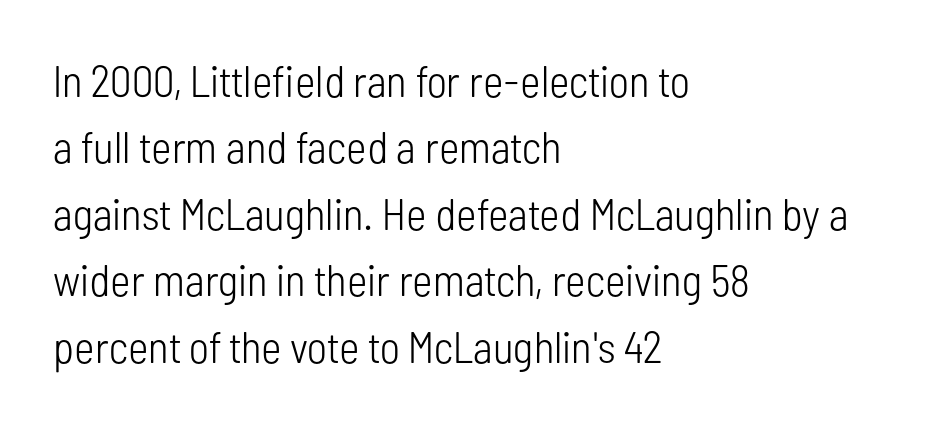
These lines are rendered in a variable-pitch font. Italic: no, the glyphs are upright roman. Weight: in the light-to-regular range. Visually the block forms a straight wall on the left and a jagged coastline on the right. Horizontal bands of white between lines are of average thickness. The font family rendered here belongs to the sans-serif group.
